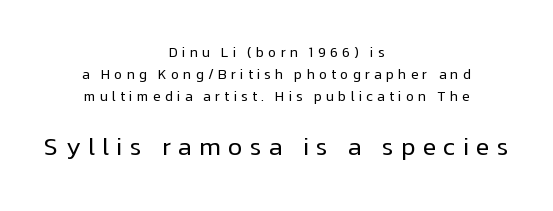
Each stroke keeps to a modest, everyday thickness or less. It's the straight-up-and-down kind of type. Summary of vertical rhythm: regular, with standard interline spacing. A student would call this center alignment; a typographer would say set centered.
